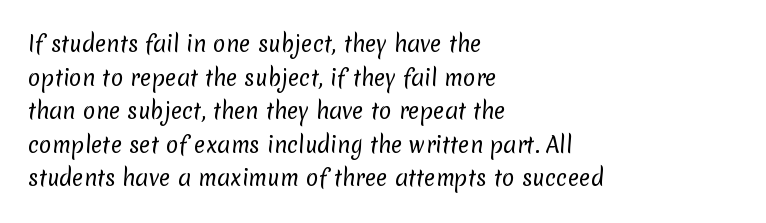
{"bold": "no", "underline": "no", "align": "left", "line_spacing": "normal", "line_spacing_ratio": 1.6, "letter_spacing": "normal", "letter_spacing_em": 0.0, "glyph_px": 21}
